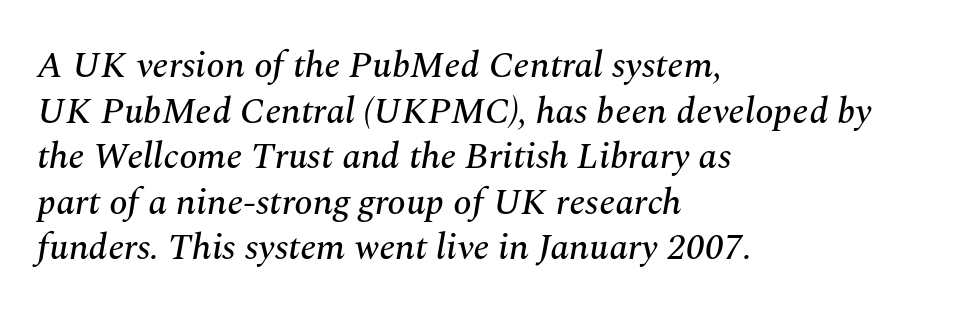
{"serif": "yes", "italic": "yes", "lean": "right", "slant_degrees": 10, "width": "normal", "stroke_contrast": "medium", "x_height": "medium", "monospaced": "no", "underline": "no", "align": "left", "line_spacing_ratio": 1.23, "letter_spacing": "normal", "letter_spacing_em": 0.0, "glyph_px": 37}
